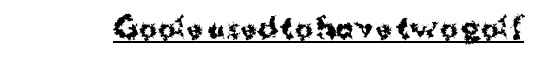
{"italic": "no", "bold": "yes", "underline": "yes", "letter_spacing": "normal", "letter_spacing_em": 0.0, "glyph_px": 27}
